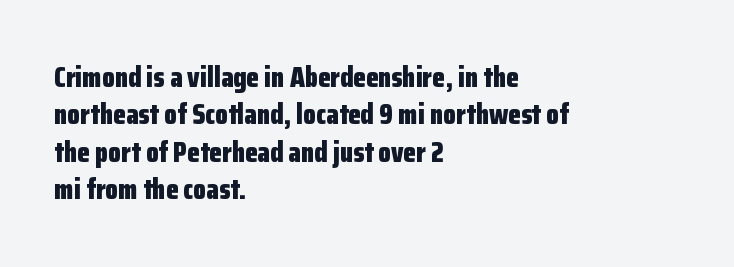
Regarding leading, the lines here are spaced in the standard way. Character widths vary here, with narrow letters taking less room than wide ones. The words here are not underlined. Nothing sits at the stroke ends, so this counts as sans-serif.
